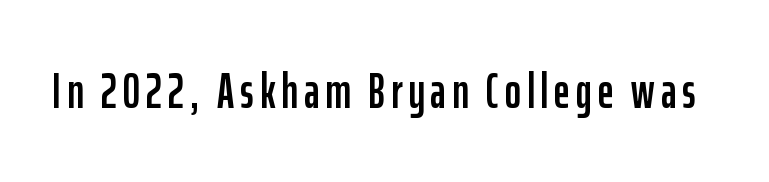
{"serif": "no", "italic": "no", "width": "condensed", "stroke_contrast": "low", "x_height": "medium", "monospaced": "no", "underline": "no", "glyph_px": 49}
